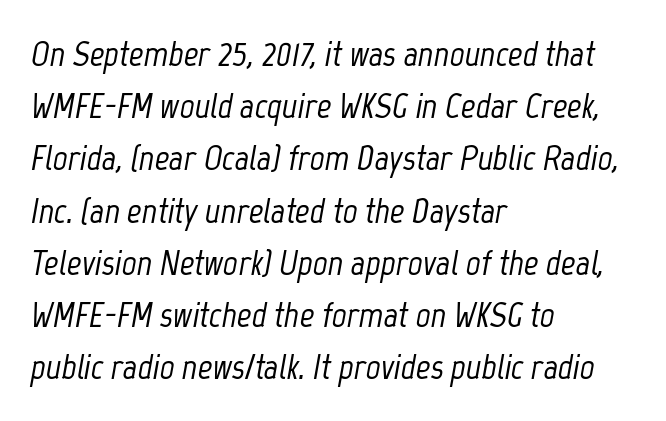
The image shows 36 px condensed type, italic (leaning right); set left-aligned, normal line spacing (1.45x), normal letter spacing, not underlined; low stroke contrast and a medium x-height.
